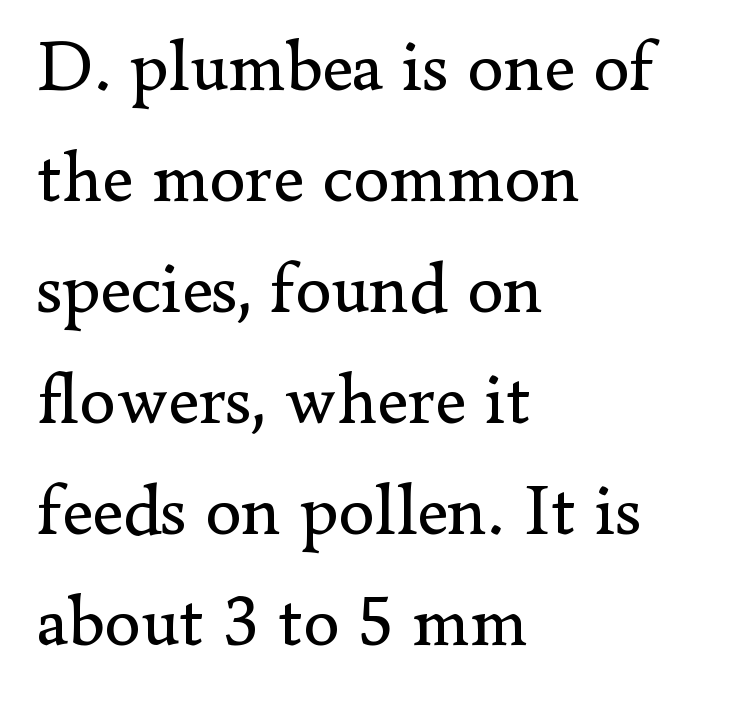
Q: Is the text bold? A: No.
Q: Is the text italic (slanted)? A: No, it is upright.
Q: Is the typeface a serif or a sans-serif typeface? A: Serif.
Q: Is the text underlined? A: No.
Q: How is the paragraph aligned? A: Left-aligned.
Q: Is the spacing between letters normal or unusually wide? A: Normal.
Q: Is the spacing between lines tight, normal or loose? A: Normal.
Q: Width (condensed, normal, or wide)? A: Normal.
Q: Stroke contrast? A: Low.
Q: x-height? A: Small.
Q: Monospaced? A: No.
